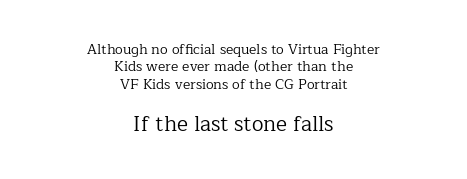
{"italic": "no", "bold": "no", "underline": "no", "align": "center", "line_spacing_ratio": 1.24, "letter_spacing": "normal", "letter_spacing_em": 0.0, "larger_block": "second", "size_ratio": 1.5, "glyph_px": 21}
